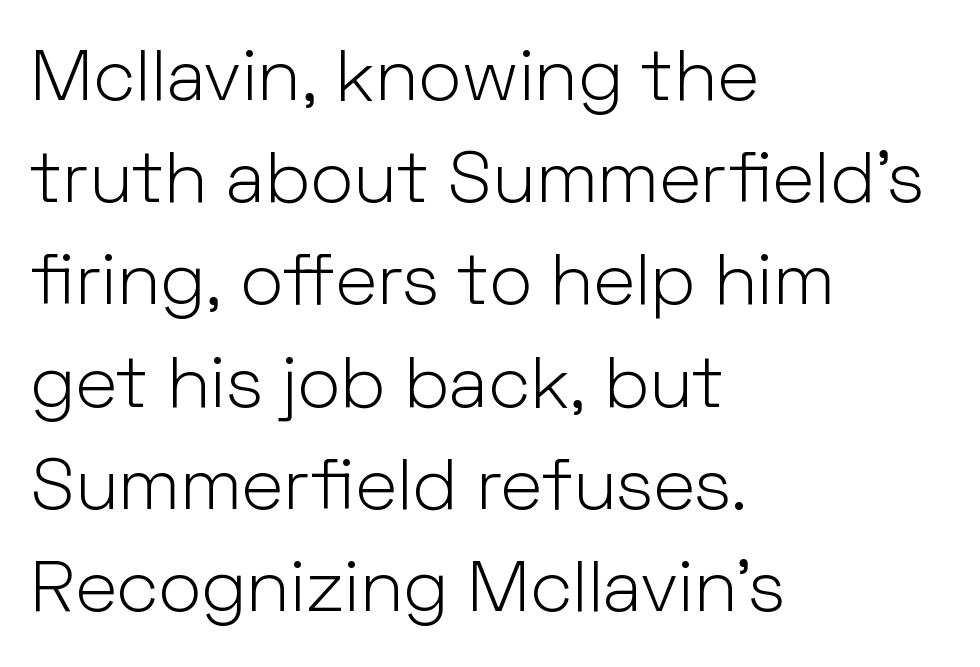
Horizontally, the lines are justified to the leading edge only. Character widths vary here, with narrow letters taking less room than wide ones. Unlike a traditional serif, this face leaves its strokes unadorned. Is the stroke heavy? The answer is a plain regular-or-lighter. How are the letters spaced? Ordinarily, with no added tracking.
